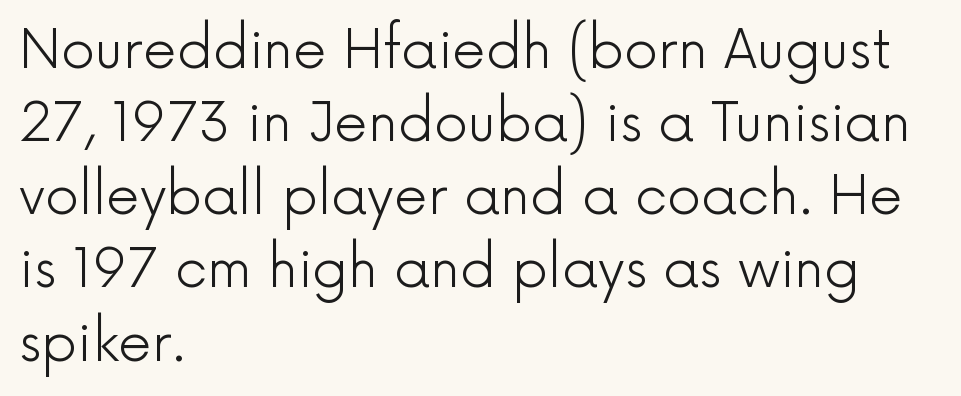
The image shows 53 px light sans-serif type, upright; set left-aligned, normal line spacing (1.38x), normal letter spacing, not underlined; a medium x-height.
